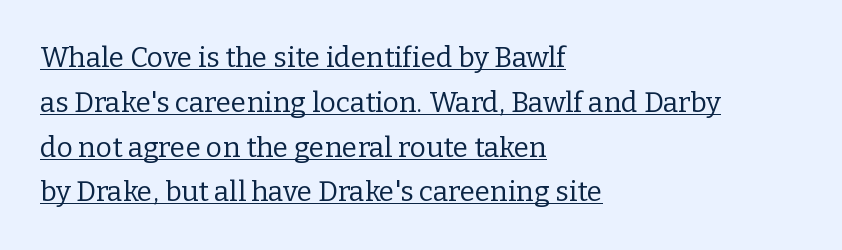
Q: Is the text bold? A: No.
Q: Is the text italic (slanted)? A: No, it is upright.
Q: Is the typeface a serif or a sans-serif typeface? A: Serif.
Q: Is the text underlined? A: Yes.
Q: How is the paragraph aligned? A: Left-aligned.
Q: Is the spacing between letters normal or unusually wide? A: Normal.
Q: Is the spacing between lines tight, normal or loose? A: Normal.
Q: Width (condensed, normal, or wide)? A: Normal.
Q: Stroke contrast? A: Low.
Q: x-height? A: Medium.
Q: Monospaced? A: No.
